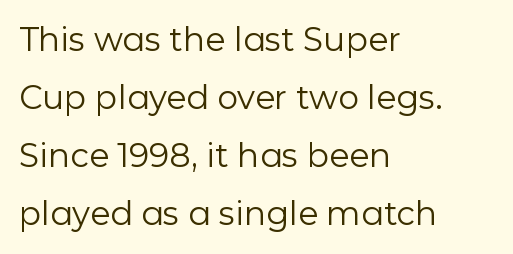
Posture: vertical. Tracking value appears to be zero — textbook default spacing. Teacher's note: observe the even left margin — that is flush-left alignment. The baseline area is clear. The passage shown is typed in a proportional face where columns would drift.
